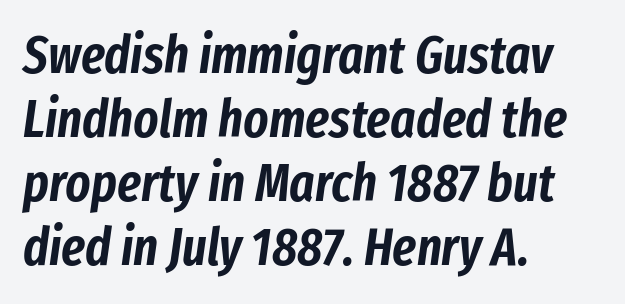
Q: Is the text italic (slanted)? A: Yes, it leans right by about 8 degrees.
Q: Is the text underlined? A: No.
Q: How is the paragraph aligned? A: Left-aligned.
Q: Is the spacing between letters normal or unusually wide? A: Normal.
Q: Width (condensed, normal, or wide)? A: Condensed.
Q: Stroke contrast? A: Low.
Q: x-height? A: Medium.
Q: Monospaced? A: No.
